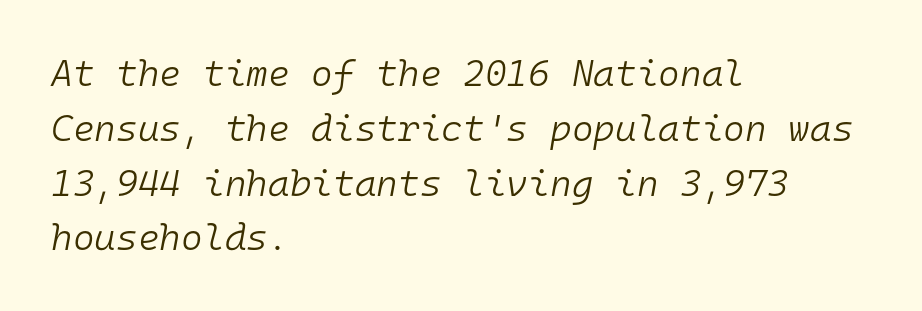
The baseline area is clear. Reading down the block, your eye returns to a fixed left position each line. The passage shown is typed in a monospace face where columns stay perfectly aligned. The rows are spaced the way most documents space them. Stem width sits at or under what a default text font uses. In terms of posture, this sample is oblique.
